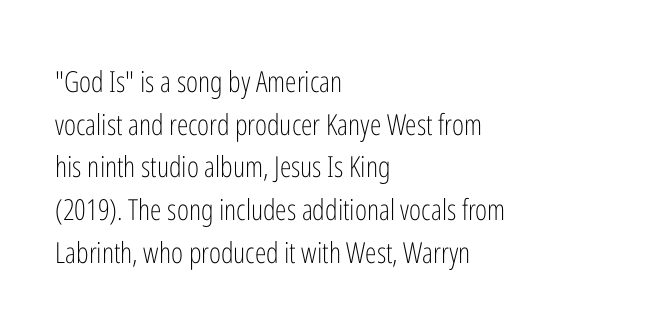
Q: Is the text bold? A: No.
Q: Is the text italic (slanted)? A: No, it is upright.
Q: Is the typeface a serif or a sans-serif typeface? A: Sans-serif.
Q: Is the text underlined? A: No.
Q: How is the paragraph aligned? A: Left-aligned.
Q: Is the spacing between letters normal or unusually wide? A: Normal.
Q: Is the spacing between lines tight, normal or loose? A: Normal.
Q: Width (condensed, normal, or wide)? A: Condensed.
Q: Stroke contrast? A: Low.
Q: x-height? A: Medium.
Q: Monospaced? A: No.
